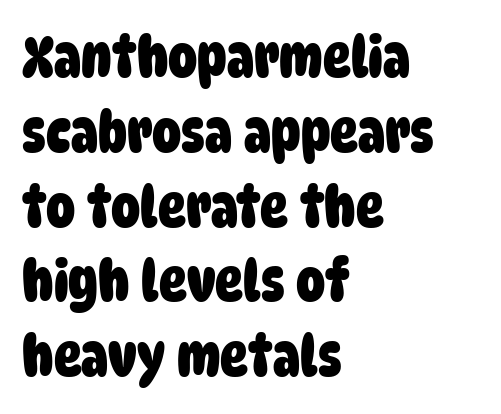
Q: Is the text bold? A: Yes.
Q: Is the typeface a serif or a sans-serif typeface? A: Sans-serif.
Q: Is the text underlined? A: No.
Q: How is the paragraph aligned? A: Left-aligned.
Q: Is the spacing between letters normal or unusually wide? A: Normal.
Q: Is the spacing between lines tight, normal or loose? A: Normal.
Q: Width (condensed, normal, or wide)? A: Condensed.
Q: Stroke contrast? A: Low.
Q: x-height? A: Large.
Q: Monospaced? A: No.
